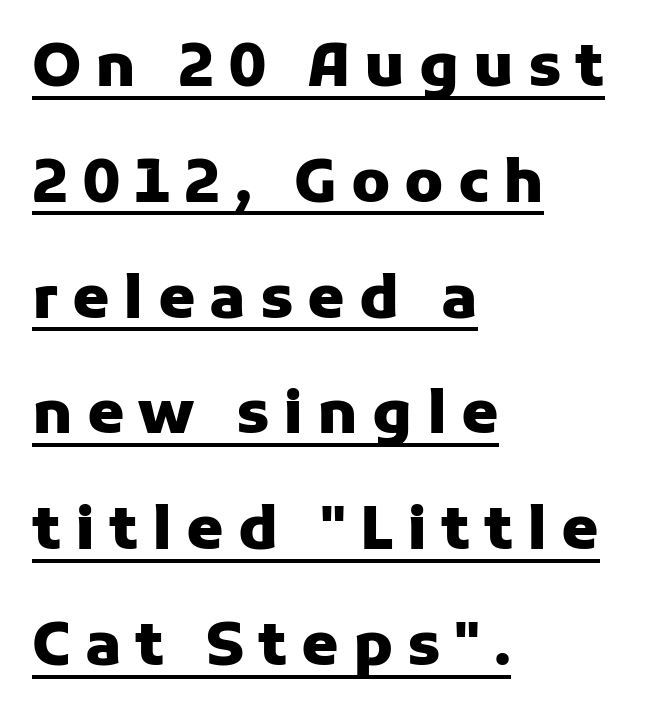
{"serif": "no", "italic": "no", "bold": "yes", "weight": "heavy", "width": "normal", "stroke_contrast": "low", "x_height": "medium", "monospaced": "no", "underline": "yes", "align": "left", "line_spacing": "loose", "line_spacing_ratio": 1.93, "letter_spacing": "wide", "letter_spacing_em": 0.23, "glyph_px": 60}
